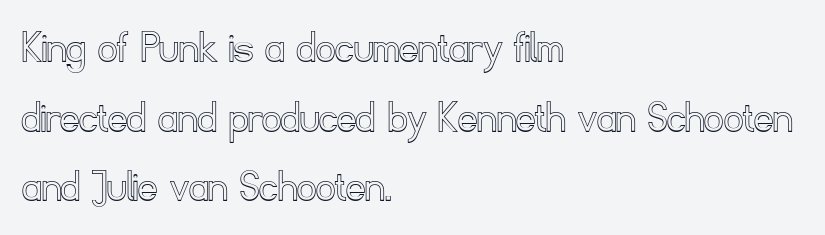
Q: Is the text italic (slanted)? A: No, it is upright.
Q: Is the text underlined? A: No.
Q: How is the paragraph aligned? A: Left-aligned.
Q: Is the spacing between letters normal or unusually wide? A: Normal.
Q: Is the spacing between lines tight, normal or loose? A: Normal.
Q: Width (condensed, normal, or wide)? A: Normal.
Q: x-height? A: Small.
Q: Monospaced? A: No.
